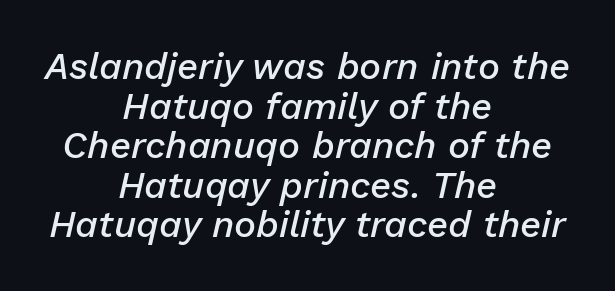
{"italic": "yes", "lean": "right", "slant_degrees": 13, "bold": "semi", "weight": "semibold", "width": "normal", "stroke_contrast": "low", "x_height": "medium", "monospaced": "no", "underline": "no", "align": "center", "line_spacing": "tight", "line_spacing_ratio": 1.07, "letter_spacing": "normal", "letter_spacing_em": 0.0, "glyph_px": 37}
